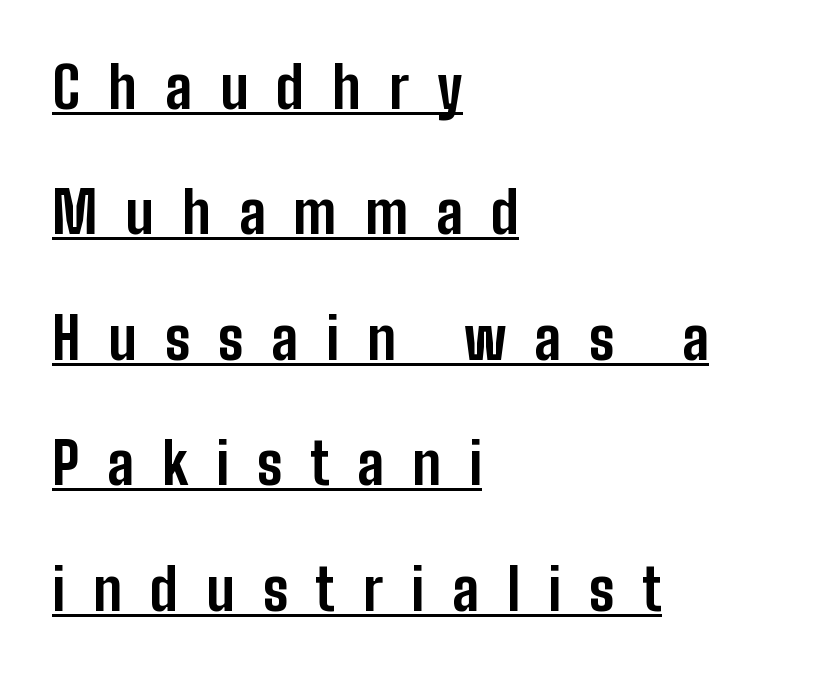
{"serif": "no", "italic": "no", "bold": "yes", "weight": "bold", "width": "condensed", "stroke_contrast": "low", "x_height": "medium", "monospaced": "no", "underline": "yes", "align": "left", "line_spacing": "loose", "line_spacing_ratio": 2.2, "letter_spacing": "wide", "letter_spacing_em": 0.49, "glyph_px": 57}
